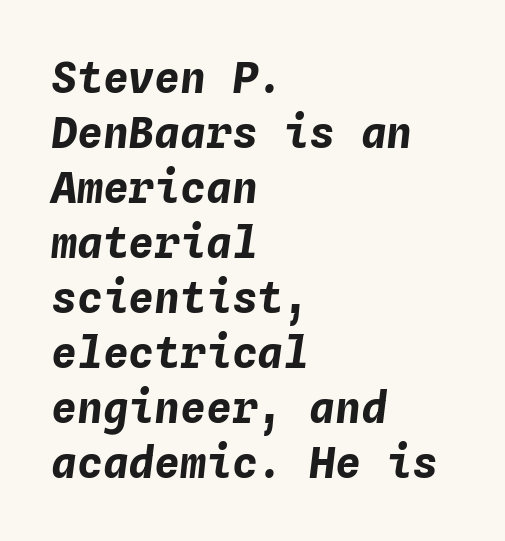
Q: Is the text bold? A: Yes.
Q: Is the text italic (slanted)? A: Yes, it leans right by about 4 degrees.
Q: Is the text underlined? A: No.
Q: How is the paragraph aligned? A: Left-aligned.
Q: Is the spacing between letters normal or unusually wide? A: Normal.
Q: Is the spacing between lines tight, normal or loose? A: Normal.
Q: Width (condensed, normal, or wide)? A: Normal.
Q: Stroke contrast? A: Low.
Q: x-height? A: Medium.
Q: Monospaced? A: Yes.
